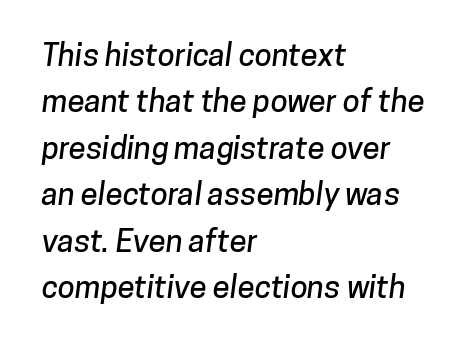
Q: Is the typeface a serif or a sans-serif typeface? A: Sans-serif.
Q: Is the text underlined? A: No.
Q: How is the paragraph aligned? A: Left-aligned.
Q: Is the spacing between letters normal or unusually wide? A: Normal.
Q: Is the spacing between lines tight, normal or loose? A: Normal.
Q: Width (condensed, normal, or wide)? A: Normal.
Q: Stroke contrast? A: Low.
Q: x-height? A: Medium.
Q: Monospaced? A: No.
